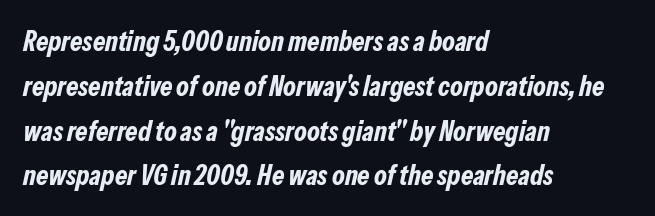
Heft: maximum for text — a bold. The line-height multiplier appears to be the usual default. Descender tails drop into unmarked territory. Think of a printed novel: that variable character pitch is what you see here. Line starts are locked; line ends wander. Caption: standard tracking, unaltered.
